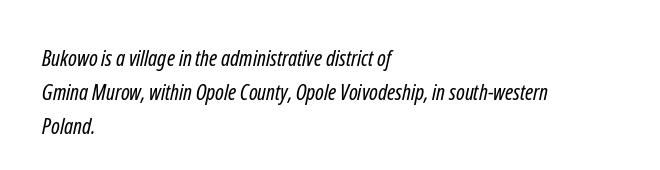
{"bold": "no", "underline": "no", "align": "left", "line_spacing": "normal", "line_spacing_ratio": 1.54, "letter_spacing": "normal", "letter_spacing_em": 0.0, "glyph_px": 22}
